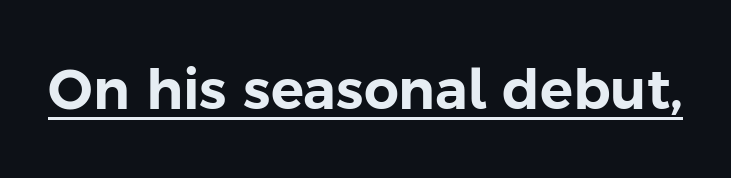
Q: Is the text italic (slanted)? A: No, it is upright.
Q: Is the typeface a serif or a sans-serif typeface? A: Sans-serif.
Q: Is the text underlined? A: Yes.
Q: Is the spacing between letters normal or unusually wide? A: Normal.
Q: Width (condensed, normal, or wide)? A: Normal.
Q: Stroke contrast? A: Low.
Q: x-height? A: Medium.
Q: Monospaced? A: No.
